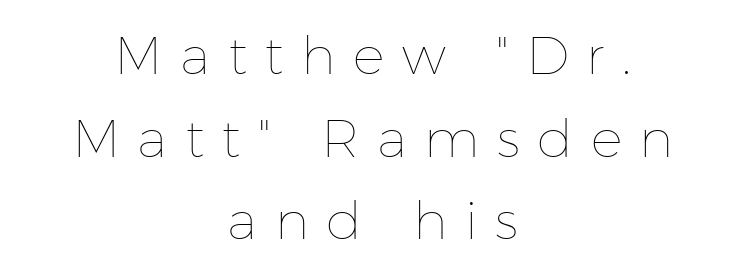
{"italic": "no", "bold": "no", "weight": "thin", "width": "normal", "stroke_contrast": "low", "x_height": "medium", "monospaced": "no", "underline": "no", "align": "center", "line_spacing": "normal", "line_spacing_ratio": 1.56, "letter_spacing": "wide", "letter_spacing_em": 0.33, "glyph_px": 53}
